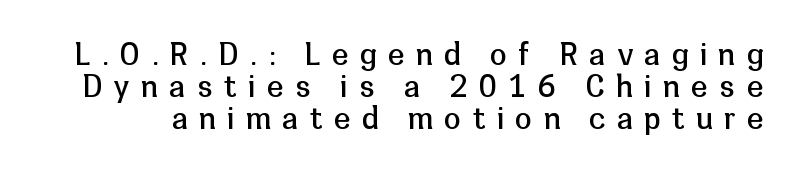
Q: Is the text bold? A: No.
Q: Is the text italic (slanted)? A: No, it is upright.
Q: Is the typeface a serif or a sans-serif typeface? A: Sans-serif.
Q: Is the text underlined? A: No.
Q: Is the spacing between letters normal or unusually wide? A: Unusually wide.
Q: Is the spacing between lines tight, normal or loose? A: Tight.
Q: Width (condensed, normal, or wide)? A: Normal.
Q: Stroke contrast? A: Low.
Q: x-height? A: Medium.
Q: Monospaced? A: No.
